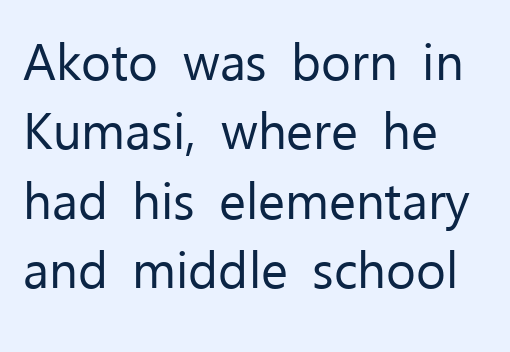
Q: Is the text bold? A: No.
Q: Is the text italic (slanted)? A: No, it is upright.
Q: Is the typeface a serif or a sans-serif typeface? A: Sans-serif.
Q: Is the text underlined? A: No.
Q: How is the paragraph aligned? A: Left-aligned.
Q: Is the spacing between letters normal or unusually wide? A: Normal.
Q: Is the spacing between lines tight, normal or loose? A: Normal.
Q: Width (condensed, normal, or wide)? A: Normal.
Q: Stroke contrast? A: Low.
Q: x-height? A: Medium.
Q: Monospaced? A: No.
